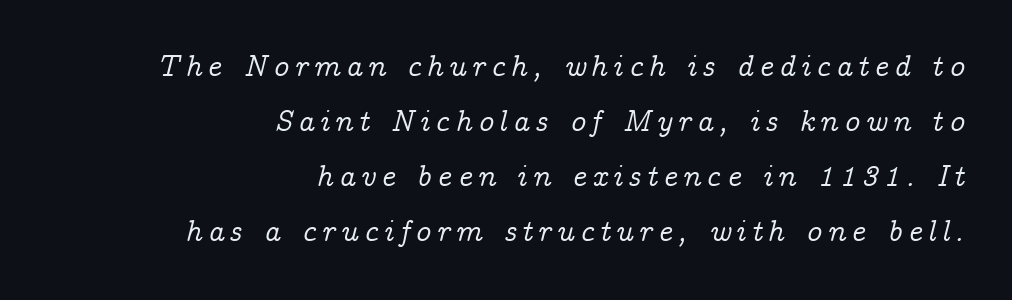
{"serif": "yes", "italic": "yes", "lean": "right", "slant_degrees": 14, "width": "normal", "stroke_contrast": "low", "x_height": "medium", "monospaced": "no", "underline": "no", "align": "right", "line_spacing_ratio": 1.83, "glyph_px": 30}
